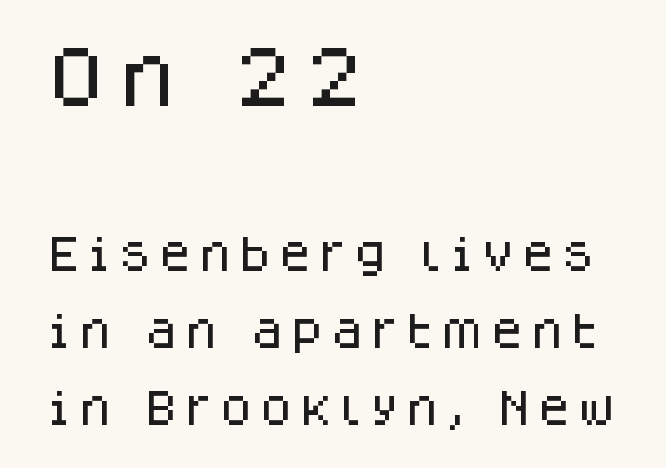
{"serif": "no", "italic": "no", "width": "normal", "stroke_contrast": "low", "x_height": "large", "monospaced": "no", "underline": "no", "align": "left", "line_spacing": "loose", "line_spacing_ratio": 2.03, "larger_block": "first", "size_ratio": 1.76, "glyph_px": 67}
